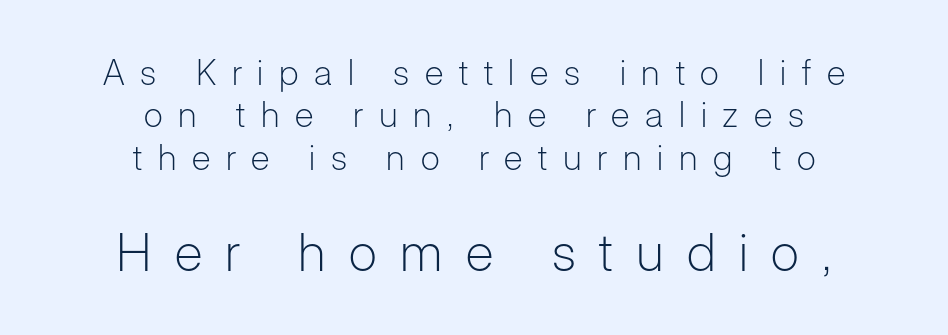
{"serif": "no", "italic": "no", "bold": "no", "weight": "light", "width": "normal", "stroke_contrast": "low", "x_height": "medium", "monospaced": "no", "underline": "no", "align": "center", "line_spacing_ratio": 1.21, "letter_spacing": "wide", "letter_spacing_em": 0.45, "larger_block": "second", "size_ratio": 1.49, "glyph_px": 52}
